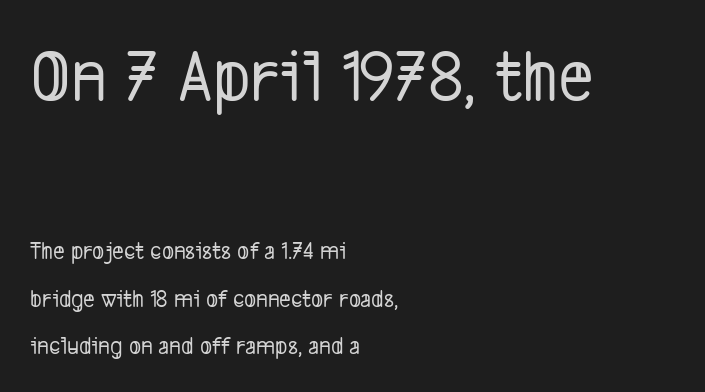
The face used here is rendered with its standard letterfit. Has an underline been added? It has not. This layout puts the oversized block above and the modest block below. The vertical gap from one line to the next is large.
